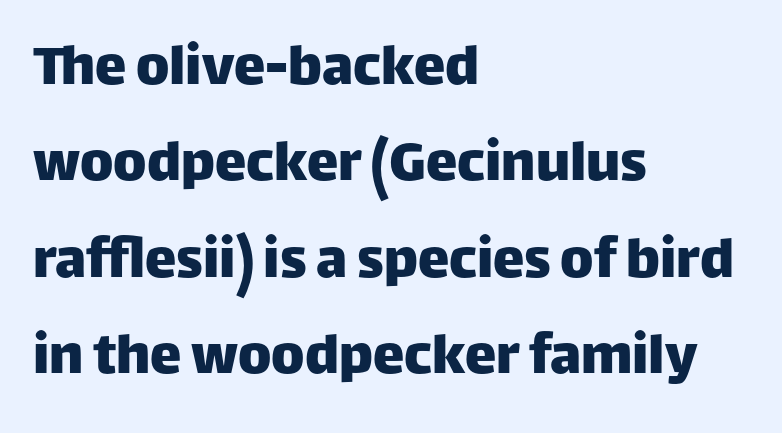
The image shows 63 px sans-serif type, upright; set left-aligned, normal line spacing (1.53x), normal letter spacing, not underlined; low stroke contrast and a large x-height.
